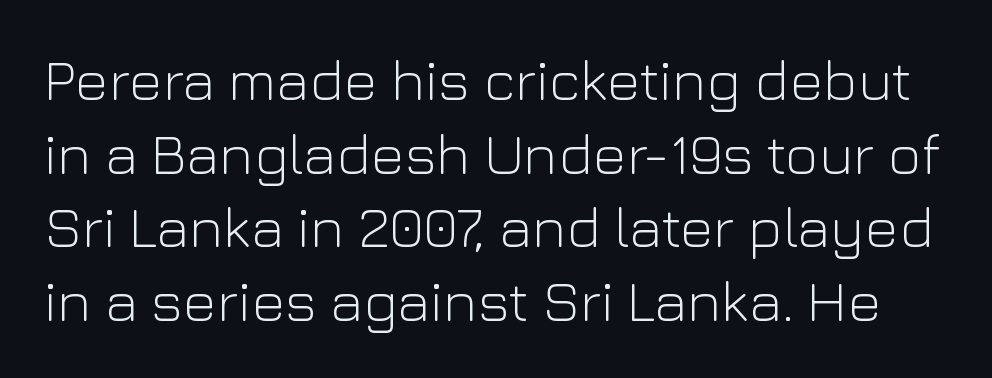
The image shows 58 px light sans-serif type, upright; set normal line spacing (1.27x), normal letter spacing, not underlined; low stroke contrast and a medium x-height.
